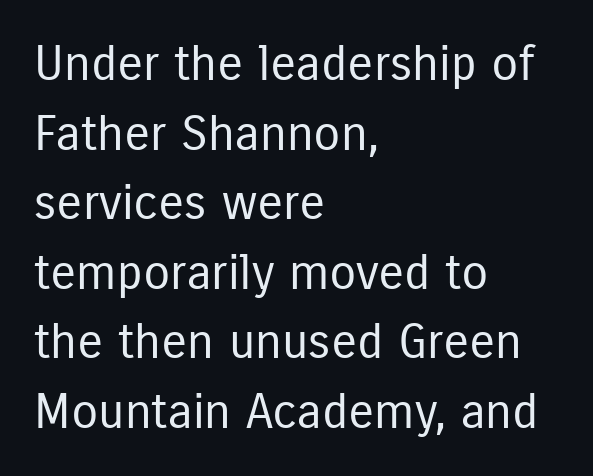
The image shows 49 px regular-weight, condensed sans-serif type, upright; set left-aligned, normal line spacing (1.42x), normal letter spacing, not underlined; low stroke contrast and a medium x-height.
